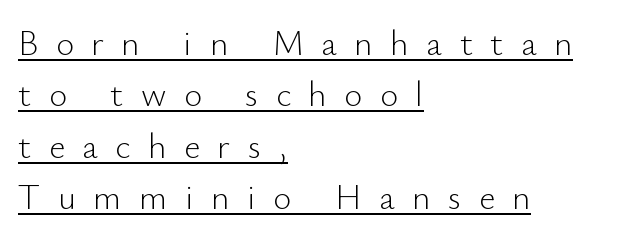
Q: Is the text bold? A: No.
Q: Is the text italic (slanted)? A: No, it is upright.
Q: Is the typeface a serif or a sans-serif typeface? A: Sans-serif.
Q: Is the text underlined? A: Yes.
Q: How is the paragraph aligned? A: Left-aligned.
Q: Is the spacing between letters normal or unusually wide? A: Unusually wide.
Q: Is the spacing between lines tight, normal or loose? A: Normal.
Q: Width (condensed, normal, or wide)? A: Normal.
Q: Stroke contrast? A: Low.
Q: x-height? A: Small.
Q: Monospaced? A: No.
